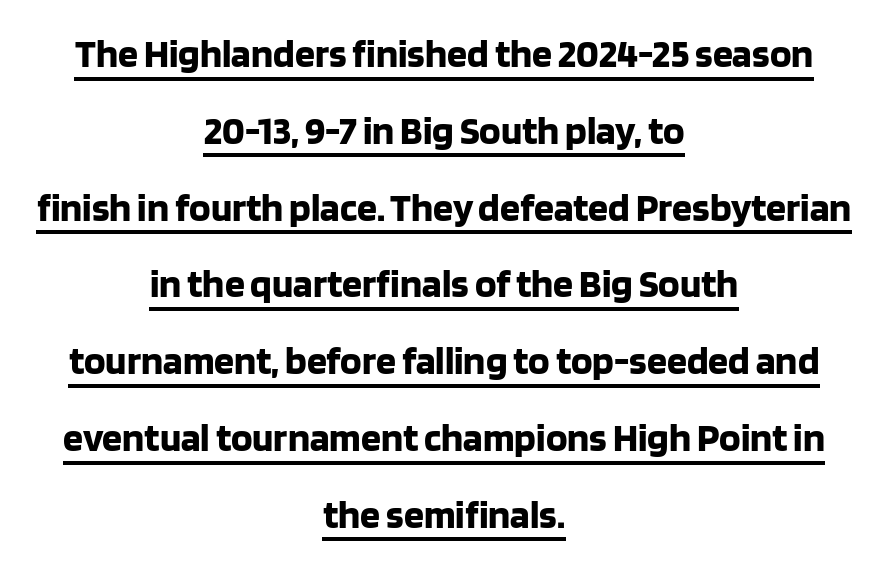
{"serif": "no", "italic": "no", "bold": "yes", "weight": "bold", "width": "normal", "stroke_contrast": "low", "x_height": "large", "monospaced": "no", "underline": "yes", "align": "center", "line_spacing": "loose", "line_spacing_ratio": 1.92, "letter_spacing": "normal", "letter_spacing_em": 0.0, "glyph_px": 40}
